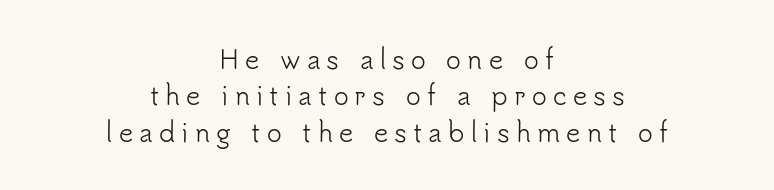
{"italic": "no", "bold": "no", "underline": "no", "align": "center", "line_spacing": "normal", "line_spacing_ratio": 1.46, "letter_spacing": "wide", "letter_spacing_em": 0.25, "glyph_px": 25}
